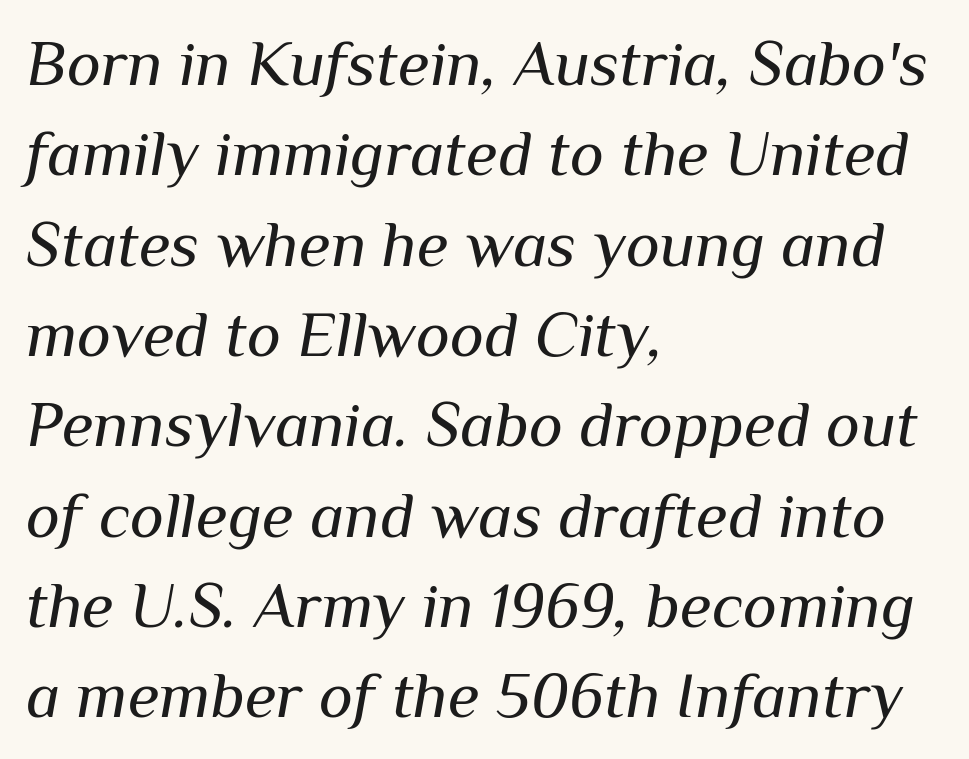
The image shows 65 px regular-weight type, italic (leaning right); set left-aligned, normal line spacing (1.39x), normal letter spacing, not underlined; medium stroke contrast and a medium x-height.
